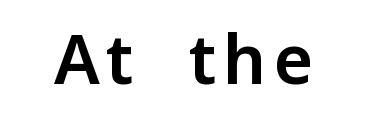
Q: Is the text italic (slanted)? A: No, it is upright.
Q: Is the typeface a serif or a sans-serif typeface? A: Sans-serif.
Q: Is the text underlined? A: No.
Q: Width (condensed, normal, or wide)? A: Normal.
Q: Stroke contrast? A: Low.
Q: x-height? A: Medium.
Q: Monospaced? A: No.
